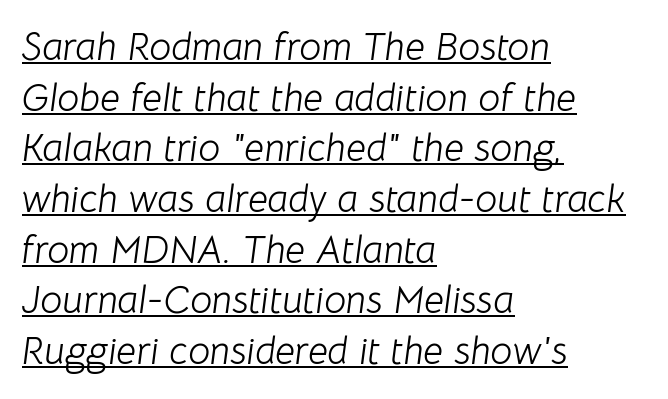
{"italic": "yes", "lean": "right", "slant_degrees": 8, "bold": "no", "weight": "light", "width": "normal", "stroke_contrast": "low", "x_height": "medium", "monospaced": "no", "underline": "yes", "align": "left", "line_spacing": "normal", "line_spacing_ratio": 1.3, "letter_spacing": "normal", "letter_spacing_em": 0.0, "glyph_px": 39}
